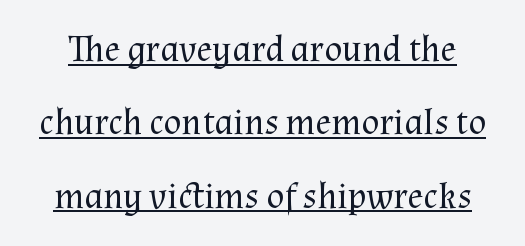
Q: Is the text bold? A: No.
Q: Is the text italic (slanted)? A: No, it is upright.
Q: Is the text underlined? A: Yes.
Q: Is the spacing between letters normal or unusually wide? A: Normal.
Q: Is the spacing between lines tight, normal or loose? A: Loose.
Q: Width (condensed, normal, or wide)? A: Normal.
Q: Stroke contrast? A: Medium.
Q: x-height? A: Medium.
Q: Monospaced? A: No.
